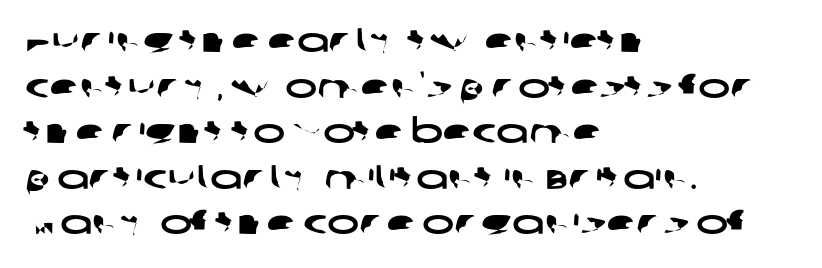
{"serif": "no", "width": "wide", "stroke_contrast": "low", "x_height": "large", "monospaced": "no", "underline": "no", "align": "left", "line_spacing": "normal", "line_spacing_ratio": 1.34, "letter_spacing": "normal", "letter_spacing_em": 0.0, "glyph_px": 34}
